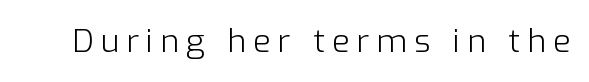
Unmarked baselines from the first word to the last. Upright lettering throughout. These lines are composed in type without serifs. A typesetter would call this proportional, since set widths differ per character. The horizontal fit of the characters is loose and conspicuously gappy.
